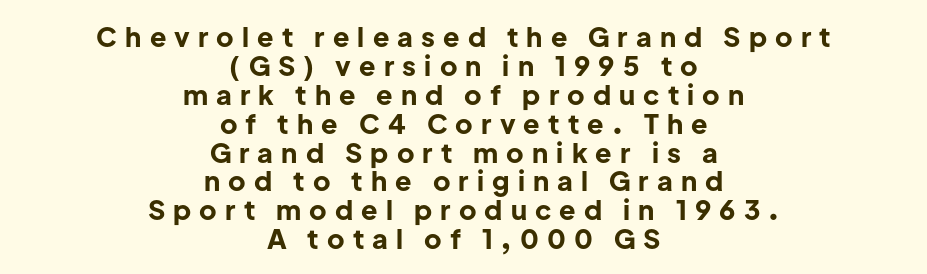
The image shows 27 px bold type, upright; set centered, tight line spacing (1.07x), unusually wide letter spacing (+0.3 em), not underlined.
